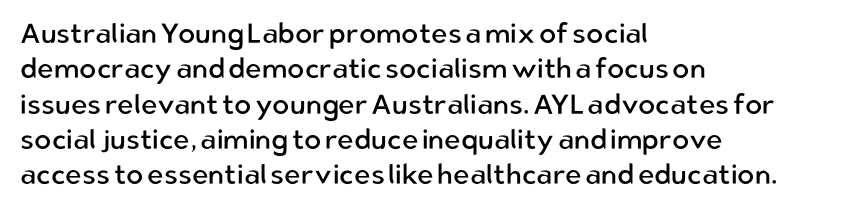
The image shows 28 px regular-weight sans-serif type, upright; set left-aligned, normal line spacing (1.26x), normal letter spacing, not underlined; low stroke contrast and a medium x-height.
